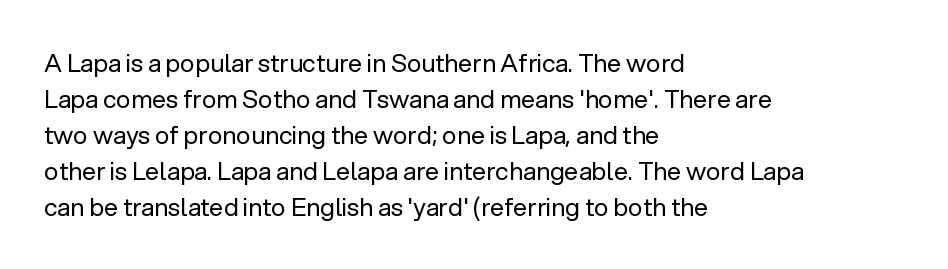
The rendering anchors every line to the left-hand side. Words appear dense and cohesive because spacing is normal. Does the leading feel generous? No, just average. A quiet, ordinary-to-light weight characterises the typeface.
